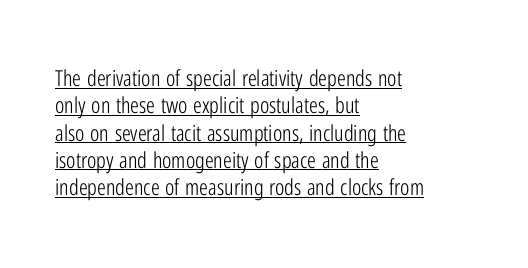
Stems here are at most as thick as an everyday book face. Posture: straight, roman, zero tilt. Observe the ordinary spacing: letters are neighbours, not strangers. In designer terms, the underline attribute is active on this setting. Left-aligned paragraph, ragged on the right.
